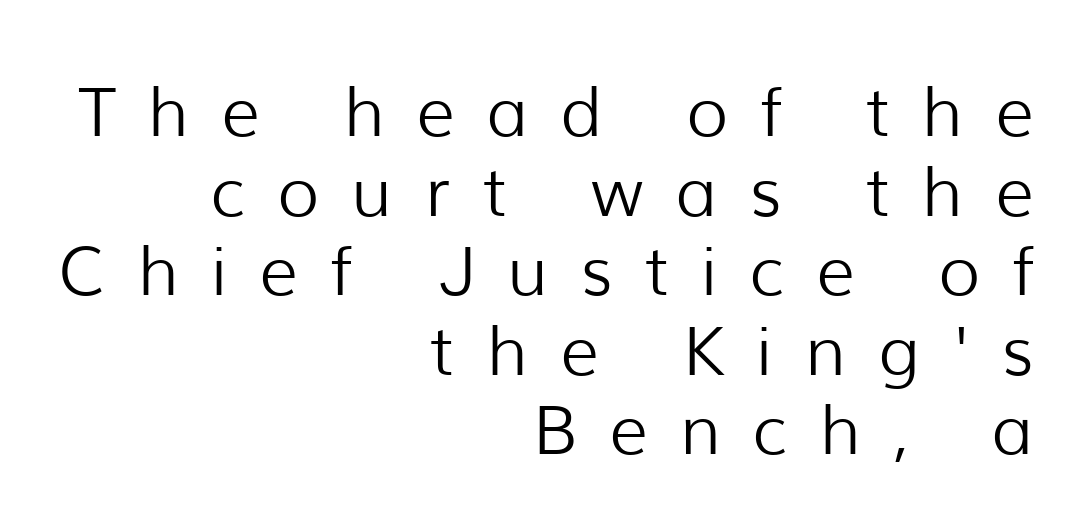
{"serif": "no", "italic": "no", "bold": "no", "weight": "light", "width": "normal", "stroke_contrast": "low", "x_height": "medium", "monospaced": "no", "underline": "no", "align": "right", "line_spacing_ratio": 1.17, "letter_spacing": "wide", "letter_spacing_em": 0.47, "glyph_px": 68}
